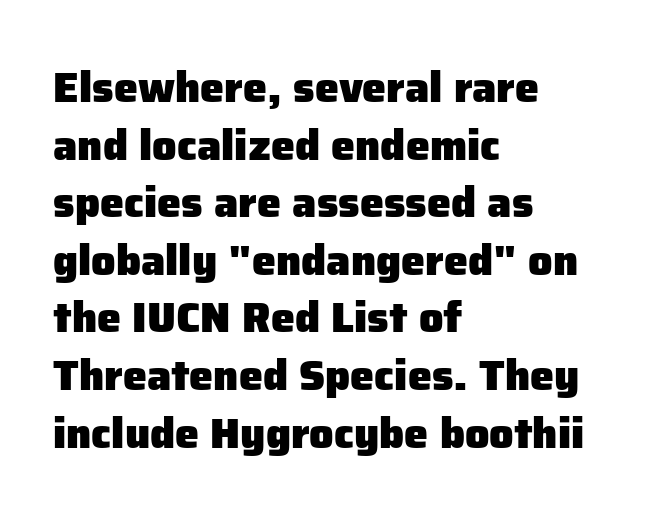
The image shows 43 px heavy sans-serif type, upright; set left-aligned, normal line spacing (1.34x), normal letter spacing, not underlined; low stroke contrast and a medium x-height.
